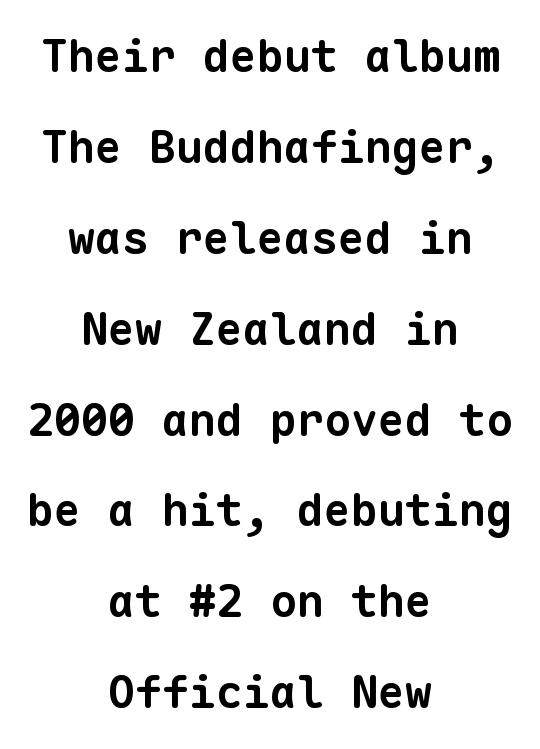
Thick stems and heavy bowls — unmistakably bold. This rendering employs a face without finishing strokes, i.e., a sans-serif. The lines in this sample share a center point and differ in where they start and stop. Observe the ordinary spacing: letters are neighbours, not strangers. The zone under the glyphs is completely vacant.
